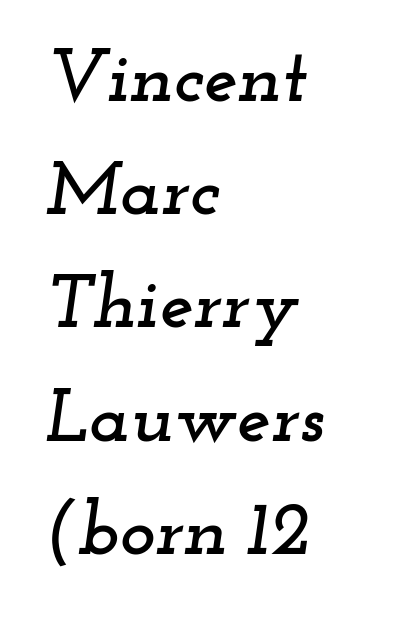
{"serif": "yes", "italic": "yes", "lean": "right", "slant_degrees": 12, "width": "wide", "stroke_contrast": "low", "x_height": "small", "monospaced": "no", "underline": "no", "align": "left", "line_spacing": "normal", "line_spacing_ratio": 1.49, "letter_spacing": "normal", "letter_spacing_em": 0.0, "glyph_px": 76}
